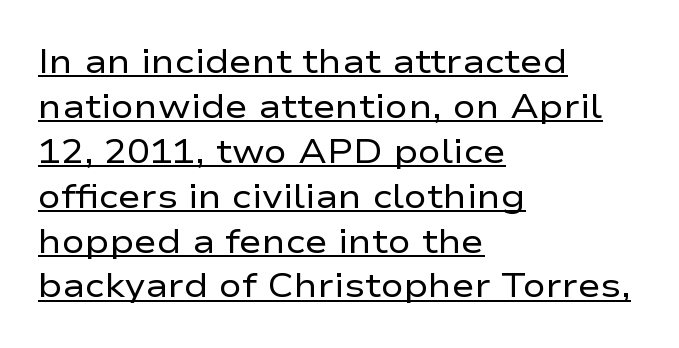
Unbolded letterforms with no extra heft. Ordinary non-slanted type is in use. Does extra space separate the letters? No, they use regular spacing. The face used here is proportionally spaced, like ordinary book or web type. These characters rest on top of a visible drawn line. This sample uses a sans-serif face.
